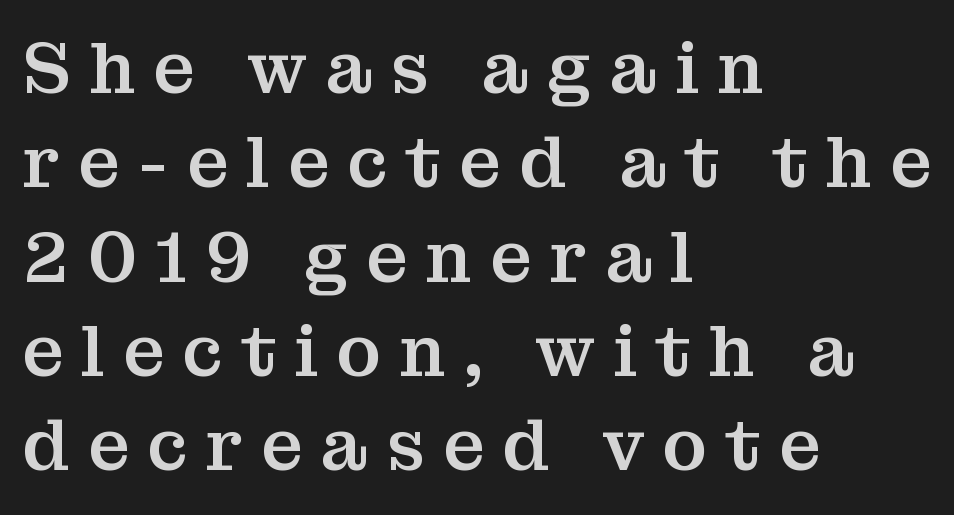
What stands out about the letter spacing? Its width — letters are far apart. Proportional: the letters do not fall into vertical columns. Horizontal alignment here is leftward, the default for most running prose. Descenders hang freely into open space.
